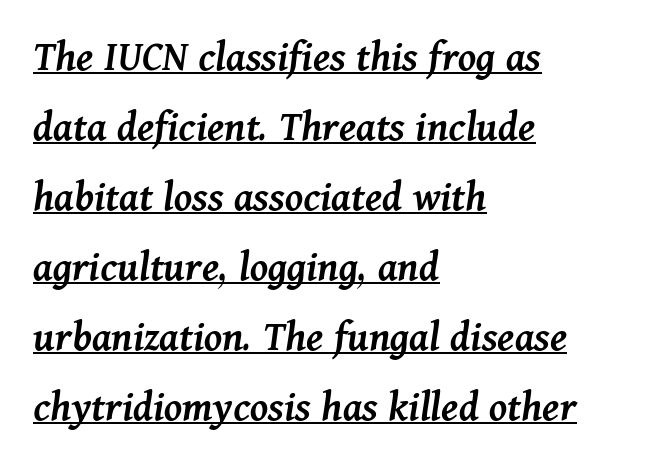
The image shows 44 px semibold type, italic (leaning right); set left-aligned, normal line spacing (1.59x), normal letter spacing, underlined; medium stroke contrast and a medium x-height.
